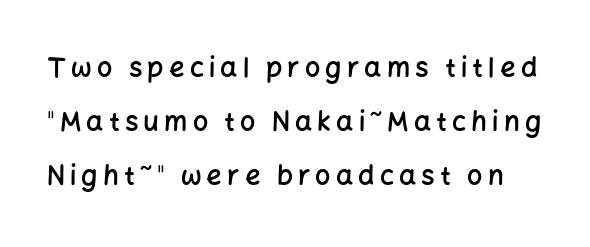
Each glyph is drawn with semibold strokes, heavier than normal yet not fully bold. These lines stand farther apart than default settings would place them. Glance below the letters and you will spot only blank space. Every character sits straight up, as roman type does.
